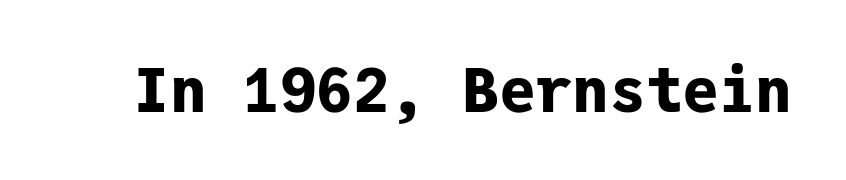
Q: Is the text bold? A: Yes.
Q: Is the text italic (slanted)? A: No, it is upright.
Q: Is the typeface a serif or a sans-serif typeface? A: Sans-serif.
Q: Is the text underlined? A: No.
Q: Is the spacing between letters normal or unusually wide? A: Normal.
Q: Width (condensed, normal, or wide)? A: Normal.
Q: Stroke contrast? A: Low.
Q: x-height? A: Medium.
Q: Monospaced? A: Yes.
